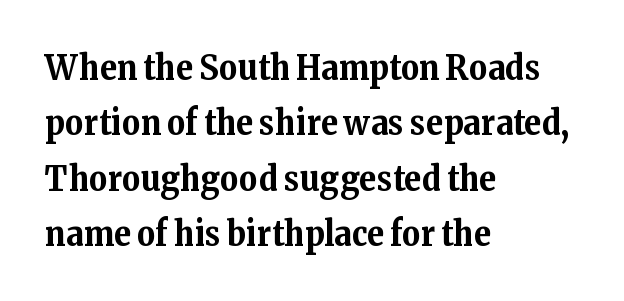
The image shows 35 px bold serif type, upright; set left-aligned, normal line spacing (1.58x), normal letter spacing, not underlined; medium stroke contrast and a medium x-height.
